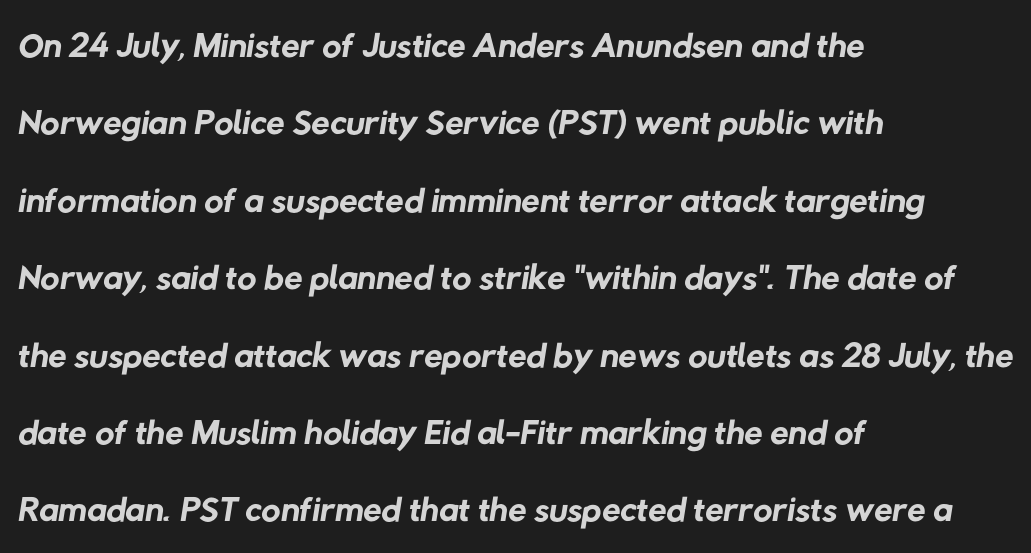
The image shows 53 px regular-weight sans-serif type; set left-aligned, normal line spacing (1.46x), normal letter spacing, not underlined; low stroke contrast and a medium x-height.
